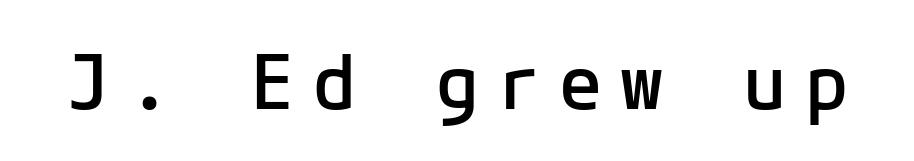
The image shows 75 px semibold sans-serif type, upright; set unusually wide letter spacing (+0.22 em), not underlined; low stroke contrast and a medium x-height.
